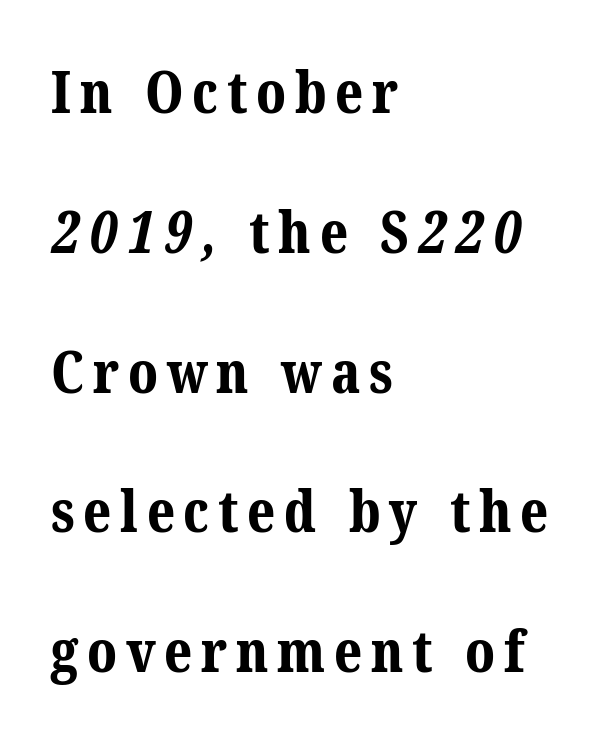
{"serif": "yes", "bold": "yes", "weight": "bold", "width": "normal", "stroke_contrast": "medium", "x_height": "medium", "monospaced": "no", "underline": "no", "align": "left", "line_spacing": "loose", "line_spacing_ratio": 2.41, "glyph_px": 58}
